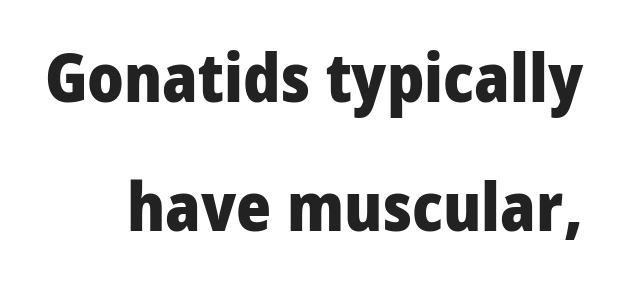
{"serif": "no", "italic": "no", "bold": "yes", "weight": "heavy", "width": "normal", "stroke_contrast": "low", "x_height": "medium", "monospaced": "no", "underline": "no", "line_spacing": "loose", "line_spacing_ratio": 1.93, "letter_spacing": "normal", "letter_spacing_em": 0.0, "glyph_px": 67}
